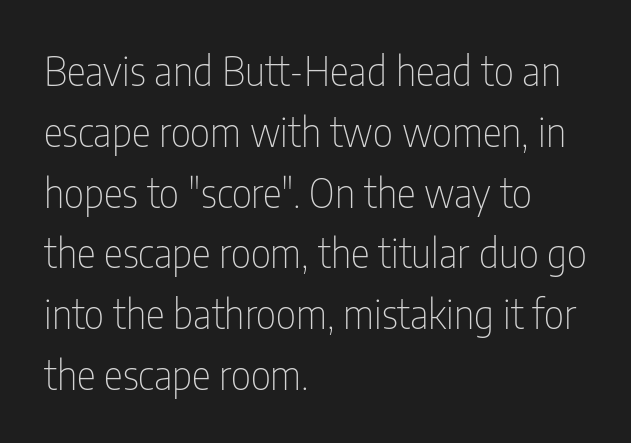
The specimen omits any rule beneath the text block's lines. Caption: multi-line text, flush left, ragged right. The strokes are not fattened; the text isn't bold. The letters advance in unequal steps, a hallmark of proportional type. The typography opts for an upright posture over an oblique one.
